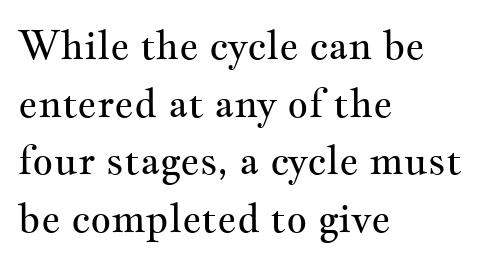
The lines are quadded left. Old-style or modern, the face here clearly has serifs. Every stem runs plumb, perpendicular to the baseline. Inter-character spacing is left at the font's built-in metrics. This sample has the flowing, uneven cadence of proportional lettering.
